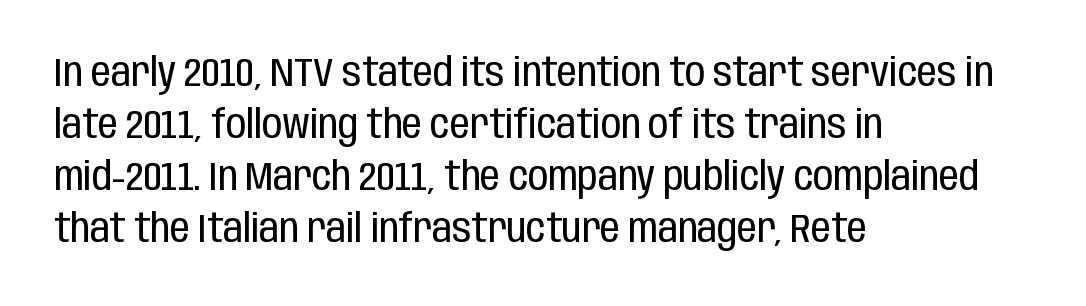
{"serif": "no", "italic": "no", "bold": "no", "weight": "regular", "width": "condensed", "stroke_contrast": "low", "x_height": "large", "monospaced": "no", "underline": "no", "align": "left", "line_spacing": "normal", "line_spacing_ratio": 1.3, "letter_spacing": "normal", "letter_spacing_em": 0.0, "glyph_px": 40}
